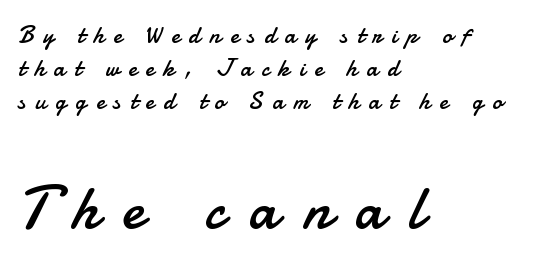
Q: Is the text bold? A: No.
Q: Is the text italic (slanted)? A: Yes.
Q: Is the typeface a serif or a sans-serif typeface? A: Sans-serif.
Q: Is the text underlined? A: No.
Q: How is the paragraph aligned? A: Left-aligned.
Q: Is the spacing between letters normal or unusually wide? A: Unusually wide.
Q: Is the spacing between lines tight, normal or loose? A: Normal.
Q: Which block of text is set in a larger size, the first (top) or the second (bottom)? A: The second (bottom) one.
Q: Width (condensed, normal, or wide)? A: Normal.
Q: Stroke contrast? A: Low.
Q: x-height? A: Small.
Q: Monospaced? A: No.
